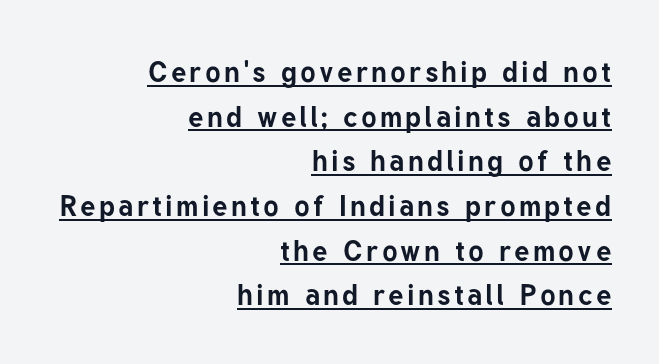
{"serif": "no", "italic": "no", "bold": "yes", "weight": "bold", "width": "normal", "stroke_contrast": "low", "x_height": "medium", "monospaced": "no", "underline": "yes", "align": "right", "line_spacing": "normal", "line_spacing_ratio": 1.54, "glyph_px": 29}
